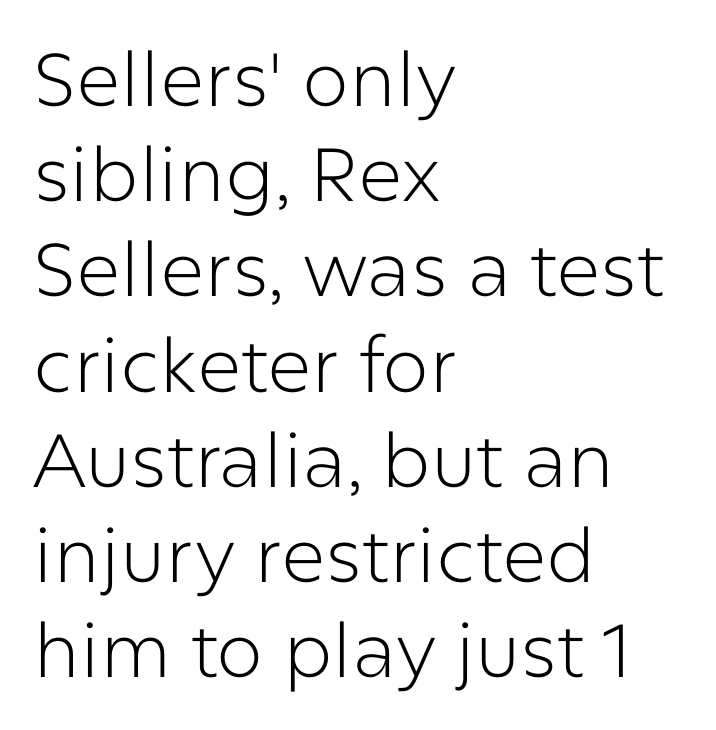
Think of a printed novel: that variable character pitch is what you see here. These lines are set flush left with a ragged right edge. The letters stand upright; this is a roman face. Interline gaps are of average width in this sample.
